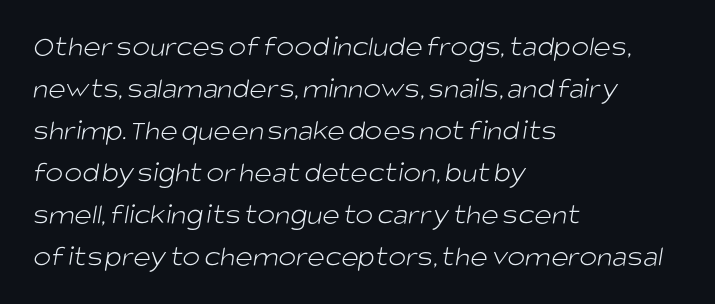
How would I describe the line gaps? Plain and ordinary. Horizontally, the lines are justified to the leading edge only. Inter-character spacing is left at the font's built-in metrics. Typographically, this falls in the sans-serif category. A typesetter would call this proportional, since set widths differ per character.
